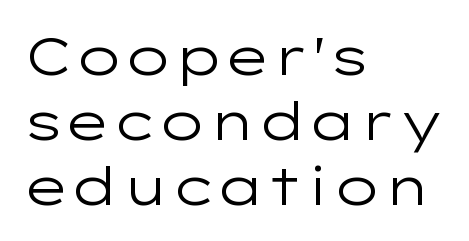
These lines keep a tight, regular rhythm from letter to letter. The text block is weighted toward the left margin, trailing off unevenly rightward. The space directly below the letters is spotless. Each letter keeps its own natural width here, so spacing adapts to shape. Every character sits straight up, as roman type does.
